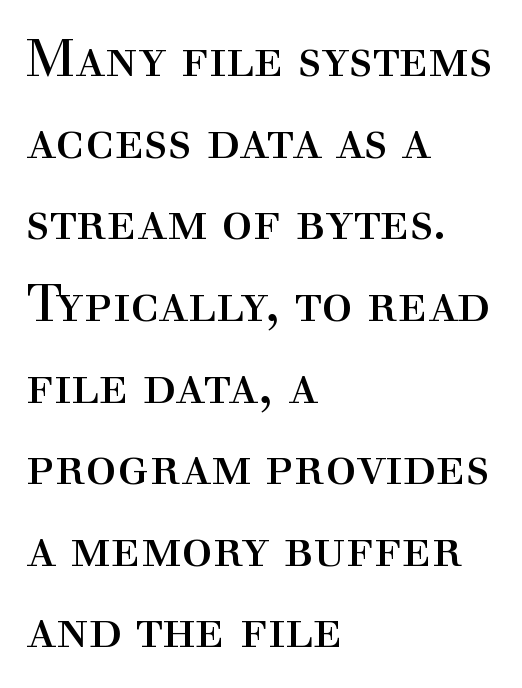
Q: Is the text bold? A: No.
Q: Is the text italic (slanted)? A: No, it is upright.
Q: Is the typeface a serif or a sans-serif typeface? A: Serif.
Q: Is the text underlined? A: No.
Q: How is the paragraph aligned? A: Left-aligned.
Q: Is the spacing between letters normal or unusually wide? A: Normal.
Q: Is the spacing between lines tight, normal or loose? A: Normal.
Q: Width (condensed, normal, or wide)? A: Normal.
Q: x-height? A: Medium.
Q: Monospaced? A: No.
